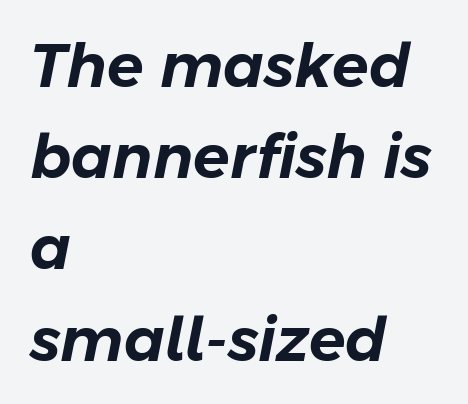
The image shows 60 px text type, italic (leaning right); set left-aligned, normal line spacing (1.52x), normal letter spacing, not underlined; low stroke contrast and a medium x-height.
